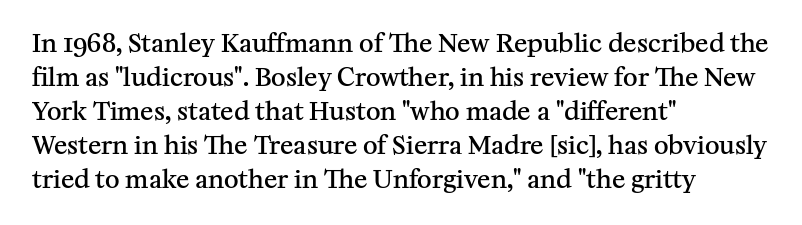
Q: Is the text bold? A: Semi-bold.
Q: Is the text italic (slanted)? A: No, it is upright.
Q: Is the text underlined? A: No.
Q: How is the paragraph aligned? A: Left-aligned.
Q: Is the spacing between letters normal or unusually wide? A: Normal.
Q: Is the spacing between lines tight, normal or loose? A: Normal.
